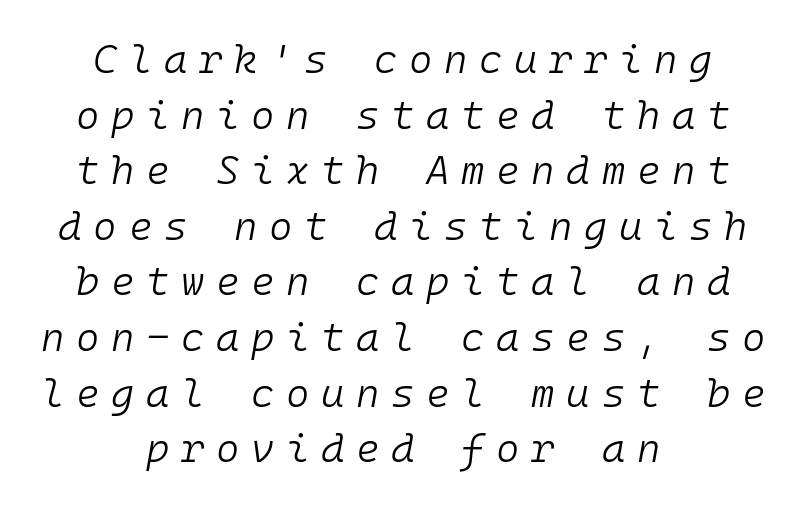
Slant detected: the letters are inclined. The rendering uses typewriter-style spacing with identical character cells. A clean baseline with only descenders dipping below it. Here the glyphs are tracked loosely, breaking word shapes into spaced letters.
